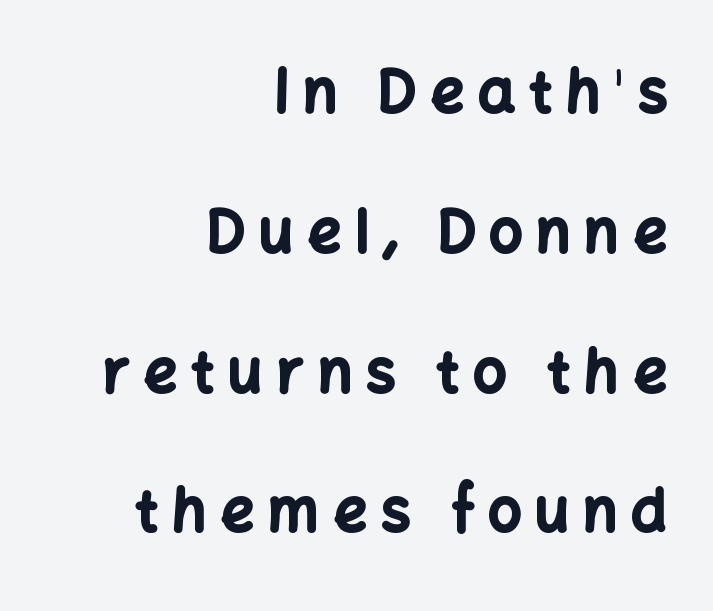
The image shows 59 px bold sans-serif type, upright; set right-aligned, loose line spacing (2.37x), unusually wide letter spacing (+0.23 em), not underlined; low stroke contrast and a medium x-height.
